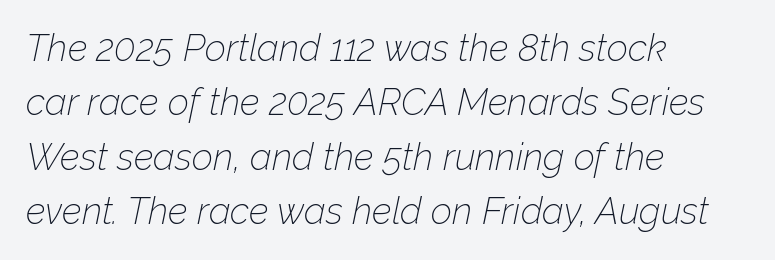
Q: Is the text bold? A: No.
Q: Is the text italic (slanted)? A: Yes, it leans right by about 12 degrees.
Q: Is the text underlined? A: No.
Q: How is the paragraph aligned? A: Left-aligned.
Q: Is the spacing between letters normal or unusually wide? A: Normal.
Q: Is the spacing between lines tight, normal or loose? A: Normal.
Q: Width (condensed, normal, or wide)? A: Normal.
Q: Stroke contrast? A: Low.
Q: x-height? A: Medium.
Q: Monospaced? A: No.
